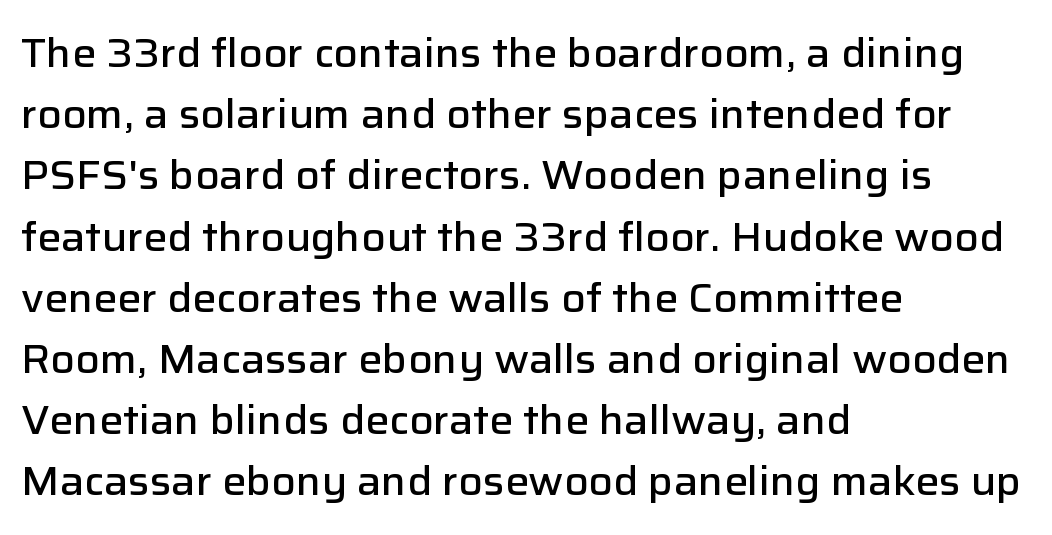
The image shows 40 px semibold sans-serif type, upright; set left-aligned, normal line spacing (1.53x), normal letter spacing, not underlined; low stroke contrast and a medium x-height.
